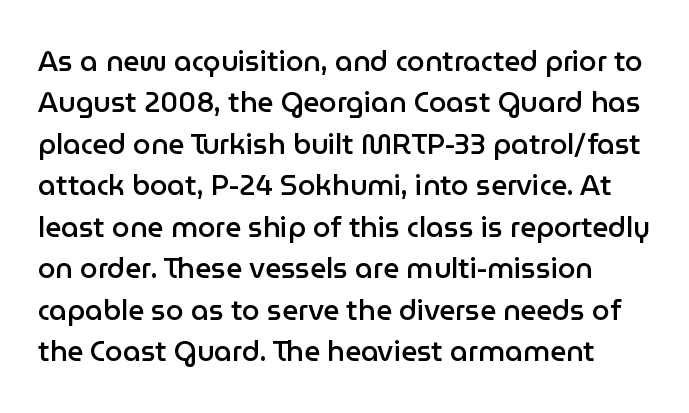
On the weight axis this lands at semibold, roughly 600. A bare baseline throughout the passage. Regarding leading, the lines here are spaced in the standard way. Words appear dense and cohesive because spacing is normal.
